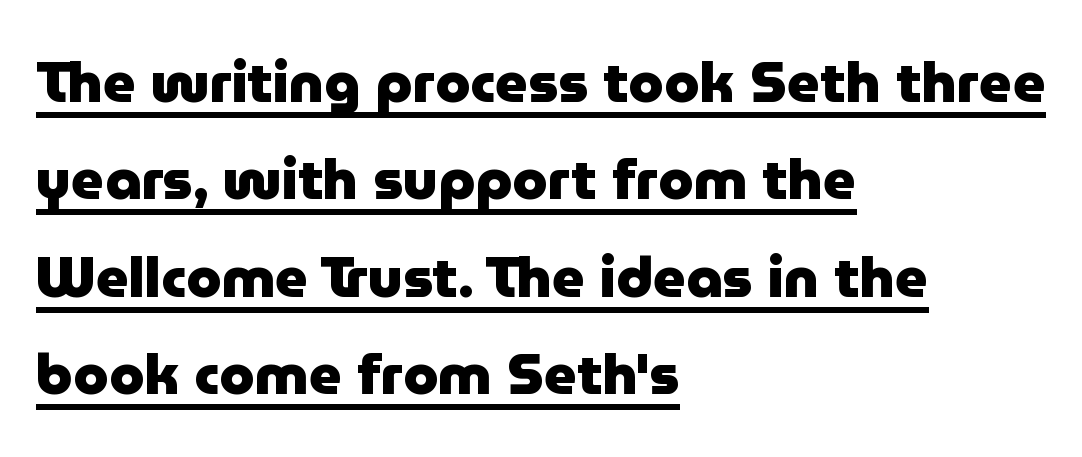
Q: Is the text bold? A: Yes.
Q: Is the text italic (slanted)? A: No, it is upright.
Q: Is the typeface a serif or a sans-serif typeface? A: Sans-serif.
Q: Is the text underlined? A: Yes.
Q: How is the paragraph aligned? A: Left-aligned.
Q: Is the spacing between letters normal or unusually wide? A: Normal.
Q: Width (condensed, normal, or wide)? A: Normal.
Q: Stroke contrast? A: Low.
Q: x-height? A: Medium.
Q: Monospaced? A: No.
